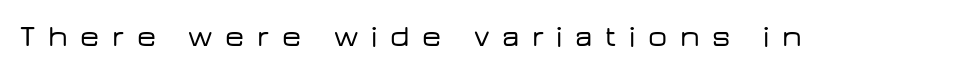
The image shows 30 px wide sans-serif type, upright; set unusually wide letter spacing (+0.42 em), not underlined; low stroke contrast and a medium x-height.
